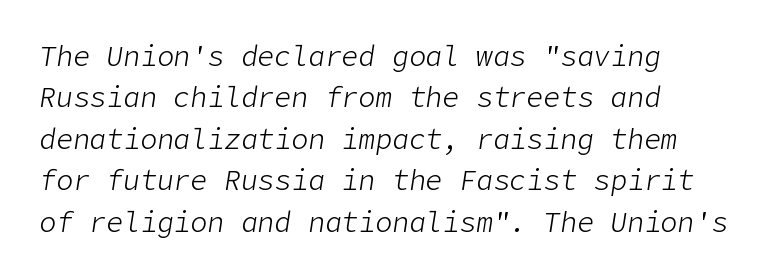
{"italic": "yes", "lean": "right", "slant_degrees": 9, "bold": "no", "weight": "light", "width": "normal", "stroke_contrast": "low", "x_height": "medium", "underline": "no", "align": "left", "line_spacing": "normal", "line_spacing_ratio": 1.48, "letter_spacing": "normal", "letter_spacing_em": 0.0, "glyph_px": 28}
